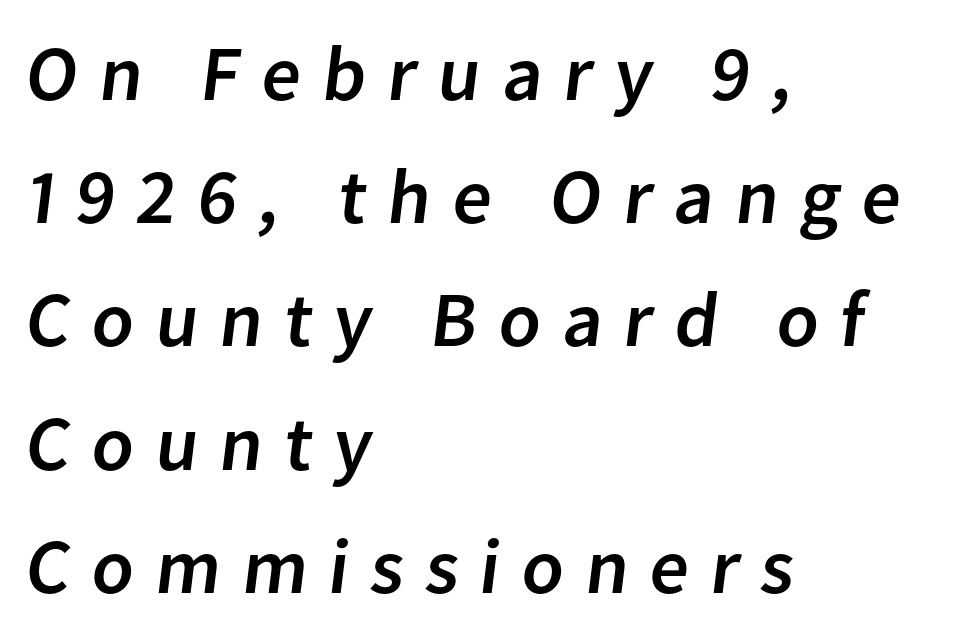
Q: Is the typeface a serif or a sans-serif typeface? A: Sans-serif.
Q: Is the text underlined? A: No.
Q: How is the paragraph aligned? A: Left-aligned.
Q: Is the spacing between letters normal or unusually wide? A: Unusually wide.
Q: Is the spacing between lines tight, normal or loose? A: Normal.
Q: Width (condensed, normal, or wide)? A: Normal.
Q: Stroke contrast? A: Low.
Q: x-height? A: Medium.
Q: Monospaced? A: No.
